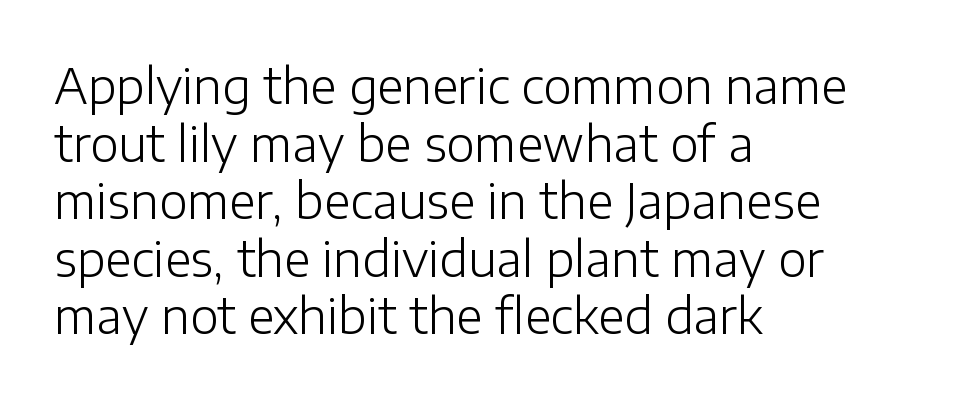
The image shows 48 px light sans-serif type, upright; set left-aligned, line spacing 1.2x, normal letter spacing, not underlined; low stroke contrast and a medium x-height.
